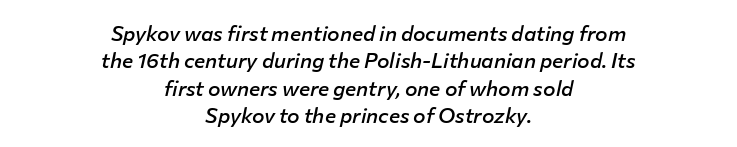
{"italic": "yes", "lean": "right", "slant_degrees": 12, "bold": "semi", "underline": "no", "align": "center", "line_spacing": "normal", "line_spacing_ratio": 1.3, "letter_spacing": "normal", "letter_spacing_em": 0.0, "glyph_px": 21}
